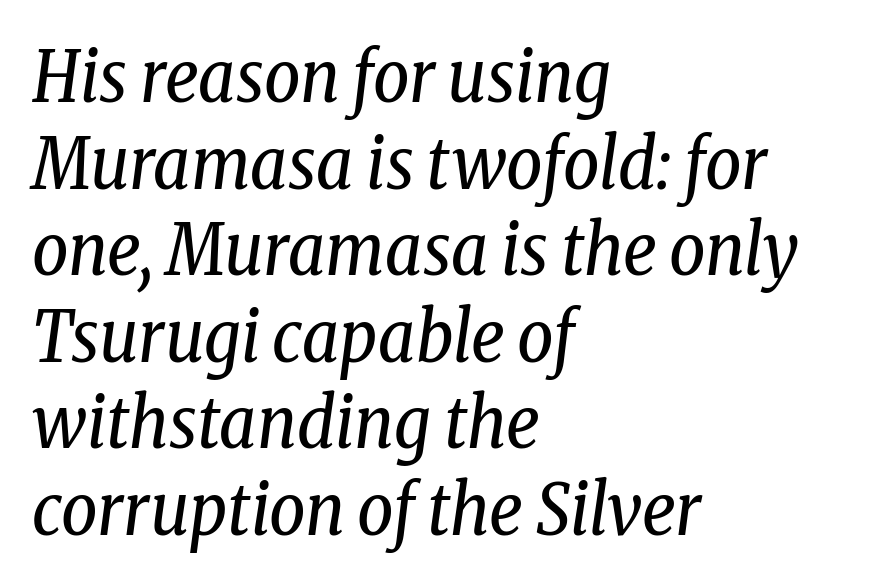
Q: Is the text bold? A: No.
Q: Is the text italic (slanted)? A: Yes, it leans right by about 8 degrees.
Q: Is the typeface a serif or a sans-serif typeface? A: Serif.
Q: Is the text underlined? A: No.
Q: How is the paragraph aligned? A: Left-aligned.
Q: Is the spacing between letters normal or unusually wide? A: Normal.
Q: Width (condensed, normal, or wide)? A: Condensed.
Q: Stroke contrast? A: Low.
Q: x-height? A: Medium.
Q: Monospaced? A: No.
